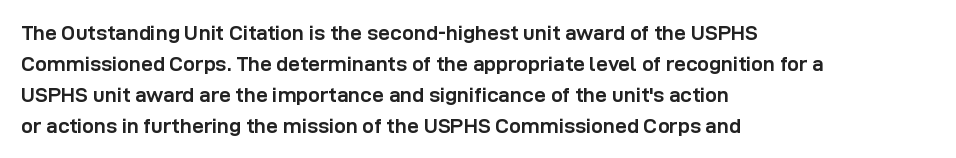
Q: Is the text bold? A: Yes.
Q: Is the text italic (slanted)? A: No, it is upright.
Q: Is the text underlined? A: No.
Q: How is the paragraph aligned? A: Left-aligned.
Q: Is the spacing between letters normal or unusually wide? A: Normal.
Q: Is the spacing between lines tight, normal or loose? A: Normal.
